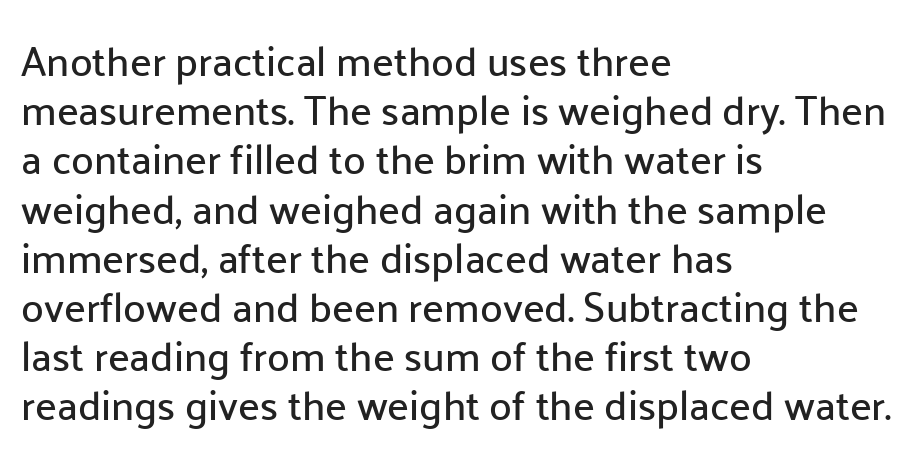
The image shows 41 px sans-serif type, upright; set left-aligned, line spacing 1.2x, normal letter spacing, not underlined; low stroke contrast and a medium x-height.
